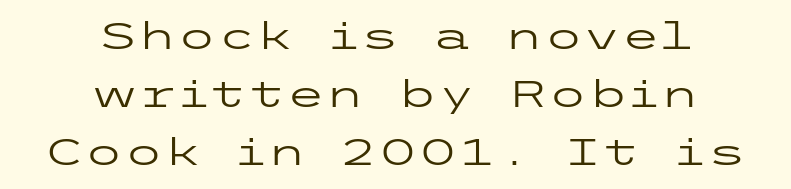
Has an underline been added? It has not. Classification — sans serif. These lines are centered, leaving both edges ragged. Ascenders rise straight up at ninety degrees. How are the letters spaced? Ordinarily, with no added tracking. The rows are spaced the way most documents space them.
